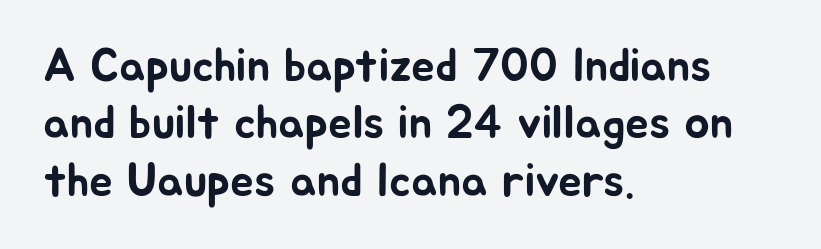
{"serif": "no", "italic": "no", "width": "normal", "stroke_contrast": "low", "x_height": "medium", "monospaced": "no", "underline": "no", "align": "left", "line_spacing_ratio": 1.22, "letter_spacing": "normal", "letter_spacing_em": 0.0, "glyph_px": 47}
